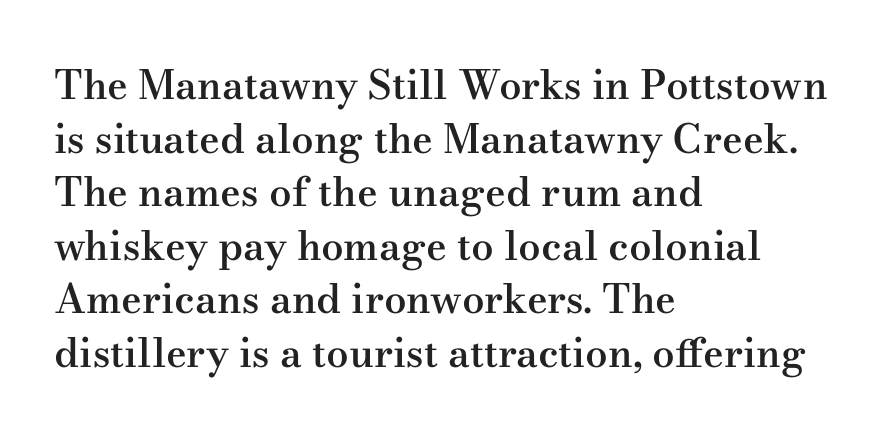
Serif or sans? Serif — the stroke terminals have little feet. Nobody drew a line under any word here. Every row of glyphs begins at an identical x-position on the left. The rendering keeps characters at their native spacing.
